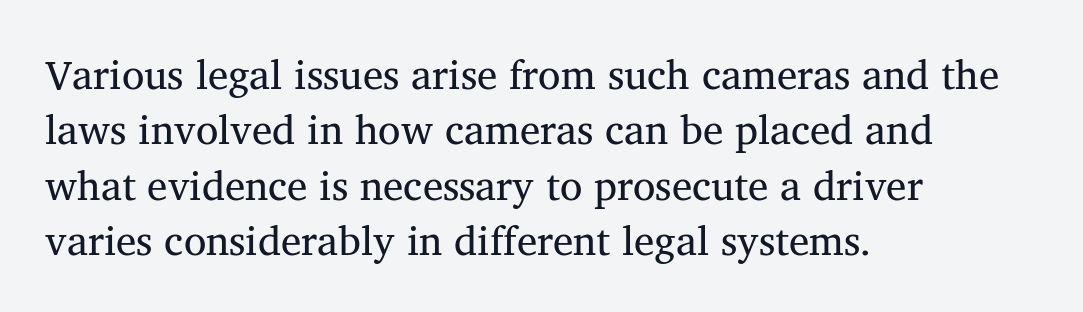
{"serif": "yes", "bold": "no", "weight": "regular", "width": "normal", "stroke_contrast": "medium", "x_height": "medium", "monospaced": "no", "underline": "no", "align": "left", "line_spacing": "normal", "line_spacing_ratio": 1.35, "letter_spacing": "normal", "letter_spacing_em": 0.0, "glyph_px": 41}
